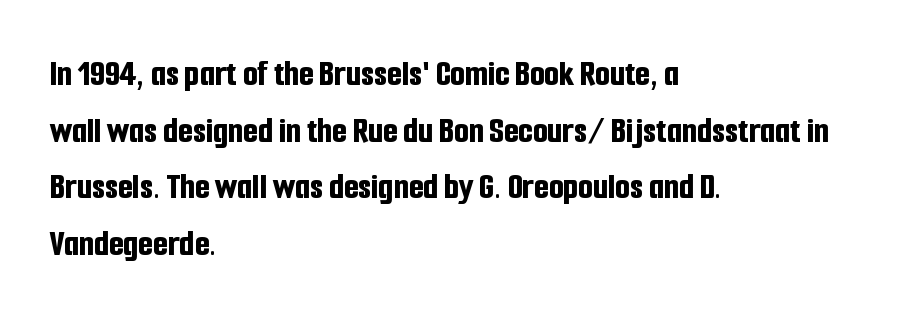
Q: Is the text bold? A: Yes.
Q: Is the text italic (slanted)? A: No, it is upright.
Q: Is the typeface a serif or a sans-serif typeface? A: Sans-serif.
Q: Is the text underlined? A: No.
Q: How is the paragraph aligned? A: Left-aligned.
Q: Is the spacing between letters normal or unusually wide? A: Normal.
Q: Is the spacing between lines tight, normal or loose? A: Normal.
Q: Width (condensed, normal, or wide)? A: Condensed.
Q: Stroke contrast? A: Low.
Q: x-height? A: Medium.
Q: Monospaced? A: No.
